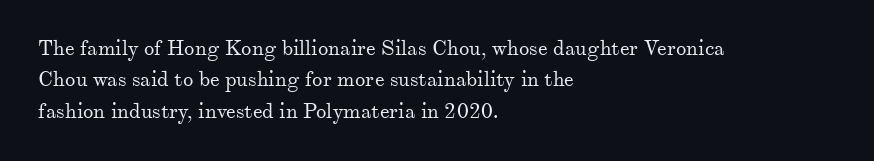
Q: Is the text bold? A: No.
Q: Is the text italic (slanted)? A: No, it is upright.
Q: Is the text underlined? A: No.
Q: How is the paragraph aligned? A: Left-aligned.
Q: Is the spacing between letters normal or unusually wide? A: Normal.
Q: Is the spacing between lines tight, normal or loose? A: Normal.
